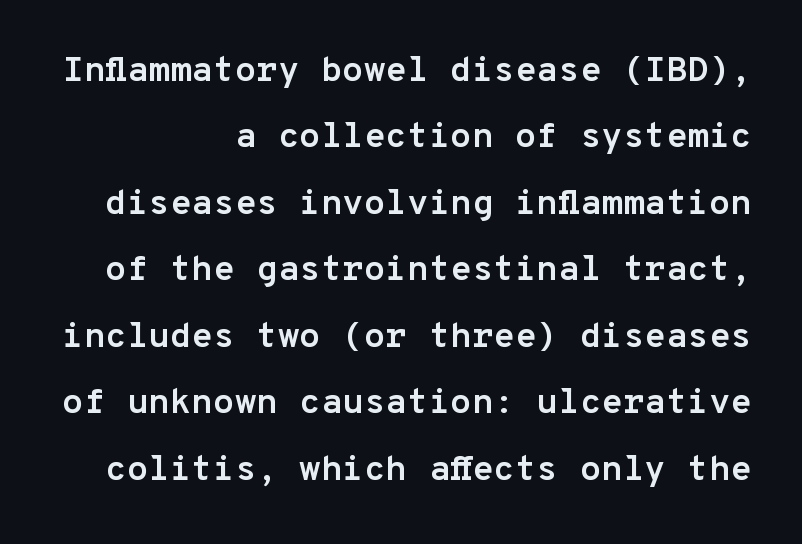
The image shows 35 px semibold sans-serif type, upright, monospaced; set right-aligned, loose line spacing (1.9x), normal letter spacing, not underlined; low stroke contrast and a medium x-height.
